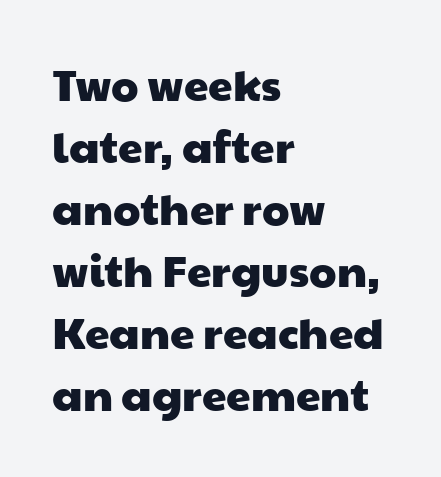
{"serif": "no", "width": "wide", "stroke_contrast": "low", "x_height": "medium", "monospaced": "no", "underline": "no", "align": "left", "line_spacing": "normal", "line_spacing_ratio": 1.41, "letter_spacing": "normal", "letter_spacing_em": 0.0, "glyph_px": 44}
